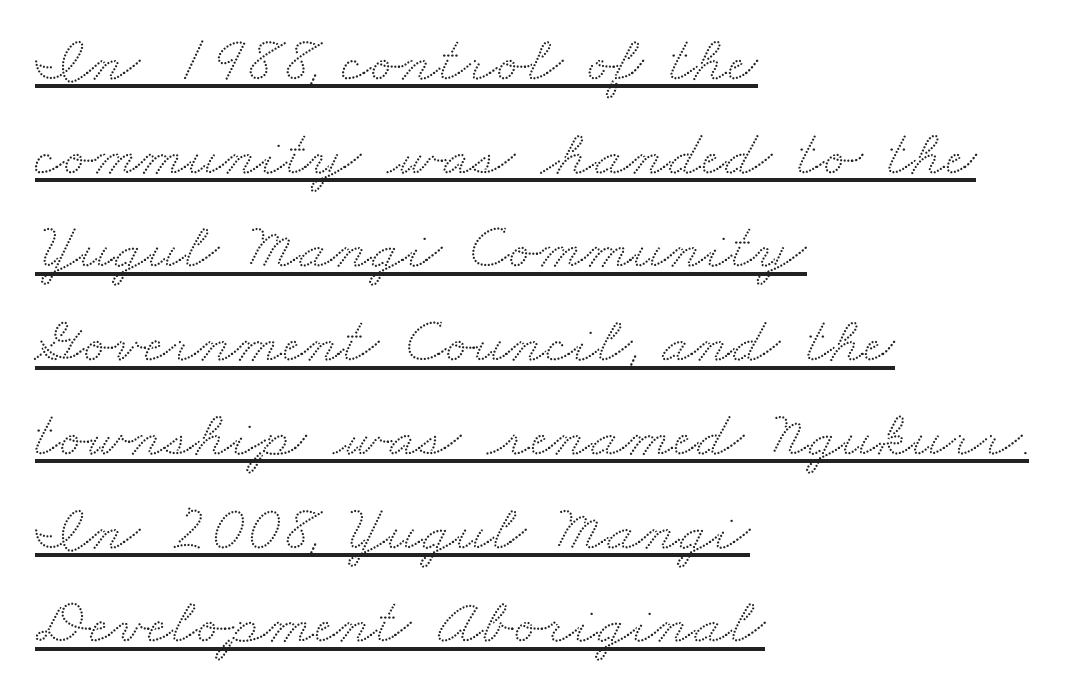
{"serif": "yes", "width": "wide", "stroke_contrast": "medium", "x_height": "small", "monospaced": "no", "underline": "yes", "align": "left", "line_spacing": "normal", "line_spacing_ratio": 1.42, "letter_spacing": "normal", "letter_spacing_em": 0.0, "glyph_px": 66}
